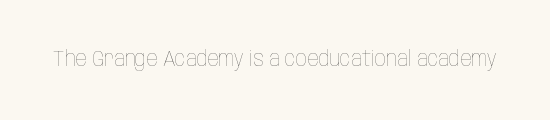
The image shows 22 px text type, upright; set normal letter spacing, not underlined.
